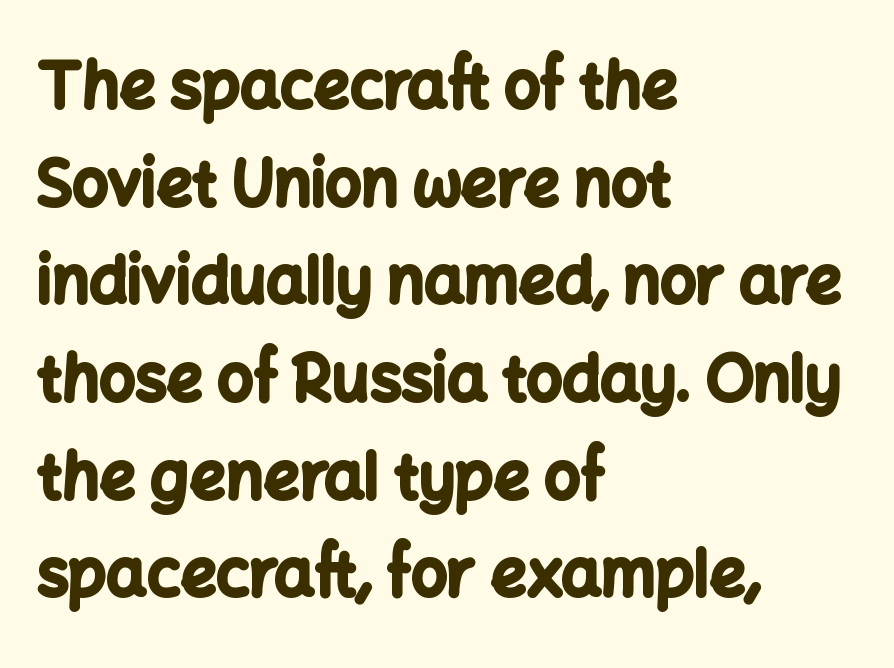
Q: Is the text bold? A: Yes.
Q: Is the text italic (slanted)? A: No, it is upright.
Q: Is the typeface a serif or a sans-serif typeface? A: Sans-serif.
Q: Is the text underlined? A: No.
Q: How is the paragraph aligned? A: Left-aligned.
Q: Is the spacing between letters normal or unusually wide? A: Normal.
Q: Is the spacing between lines tight, normal or loose? A: Normal.
Q: Width (condensed, normal, or wide)? A: Normal.
Q: Stroke contrast? A: Low.
Q: x-height? A: Medium.
Q: Monospaced? A: No.
